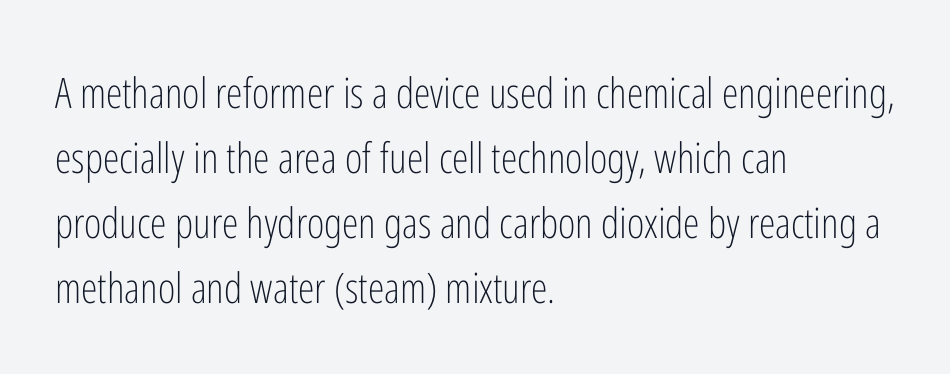
The weight tops out at a normal text grade. Classification — sans serif. A classic flush-left, rag-right setting is used for this passage. In terms of posture, this sample is upright. A typesetter would call this proportional, since set widths differ per character. Is there much room between lines? A standard amount, neither cramped nor airy.
